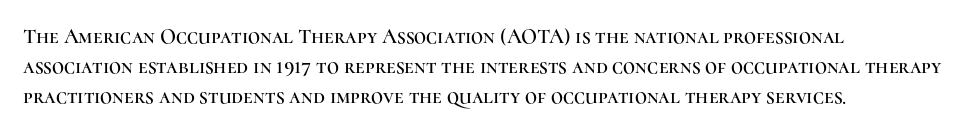
{"italic": "no", "underline": "no", "align": "left", "line_spacing": "normal", "line_spacing_ratio": 1.42, "letter_spacing": "normal", "letter_spacing_em": 0.0, "glyph_px": 21}
